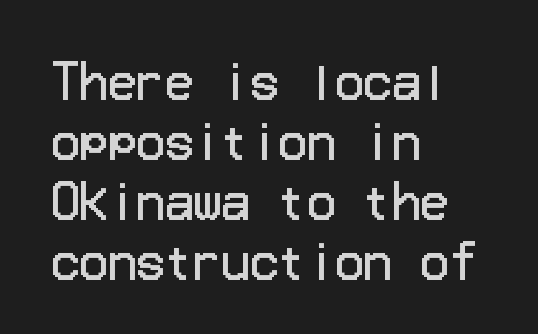
{"serif": "no", "italic": "no", "bold": "no", "weight": "regular", "width": "normal", "stroke_contrast": "low", "x_height": "medium", "underline": "no", "align": "left", "line_spacing": "normal", "line_spacing_ratio": 1.28, "letter_spacing": "normal", "letter_spacing_em": 0.0, "glyph_px": 47}
